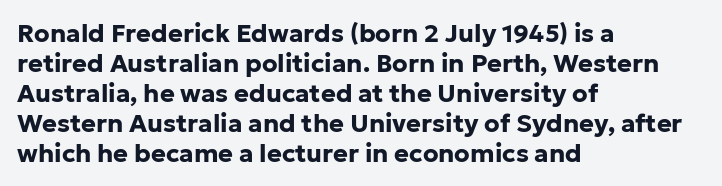
Q: Is the text bold? A: Yes.
Q: Is the text italic (slanted)? A: No, it is upright.
Q: Is the text underlined? A: No.
Q: How is the paragraph aligned? A: Left-aligned.
Q: Is the spacing between letters normal or unusually wide? A: Normal.
